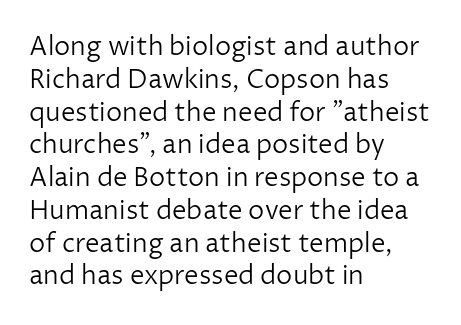
{"italic": "no", "bold": "no", "underline": "no", "align": "left", "line_spacing": "normal", "line_spacing_ratio": 1.26, "letter_spacing": "normal", "letter_spacing_em": 0.0, "glyph_px": 26}
